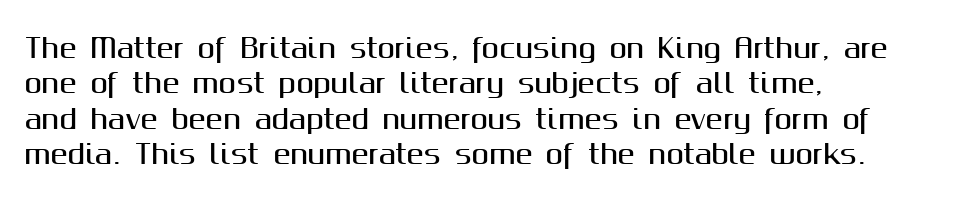
{"italic": "no", "underline": "no", "align": "left", "line_spacing": "normal", "line_spacing_ratio": 1.36, "letter_spacing": "normal", "letter_spacing_em": 0.0, "glyph_px": 26}
